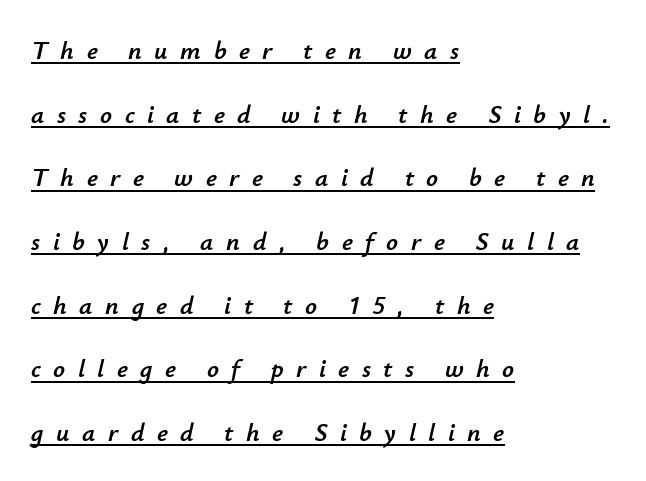
Q: Is the text italic (slanted)? A: Yes, it leans right by about 12 degrees.
Q: Is the text underlined? A: Yes.
Q: How is the paragraph aligned? A: Left-aligned.
Q: Is the spacing between letters normal or unusually wide? A: Unusually wide.
Q: Is the spacing between lines tight, normal or loose? A: Loose.
